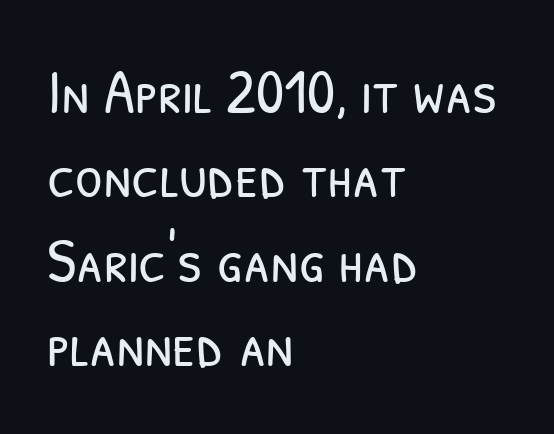
The rag falls on the right side of this text block. Normally led — the rows are evenly, conventionally spaced. Any mark beneath the type? The region is blank. Nothing unusual about the tracking: characters are spaced as the font intends. The cut favours lightness, reaching ordinary text weight at its darkest.
